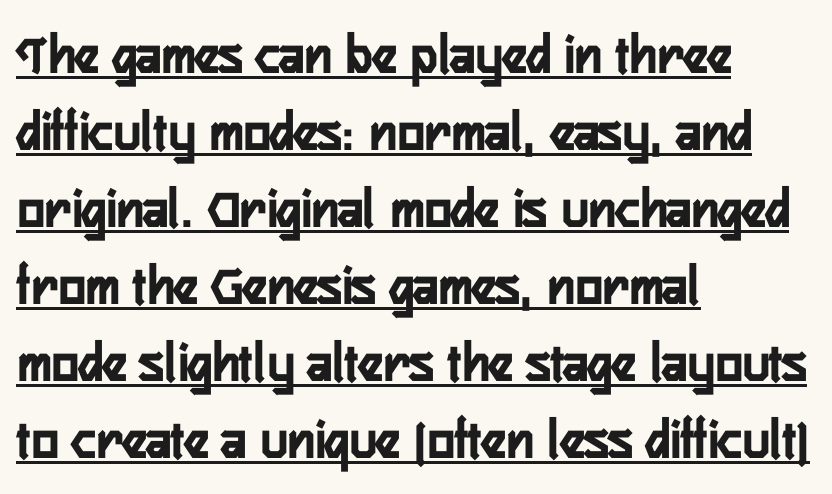
{"serif": "no", "italic": "no", "bold": "yes", "weight": "semibold", "width": "condensed", "stroke_contrast": "low", "x_height": "medium", "monospaced": "no", "underline": "yes", "align": "left", "line_spacing": "normal", "line_spacing_ratio": 1.35, "letter_spacing": "normal", "letter_spacing_em": 0.0, "glyph_px": 57}
